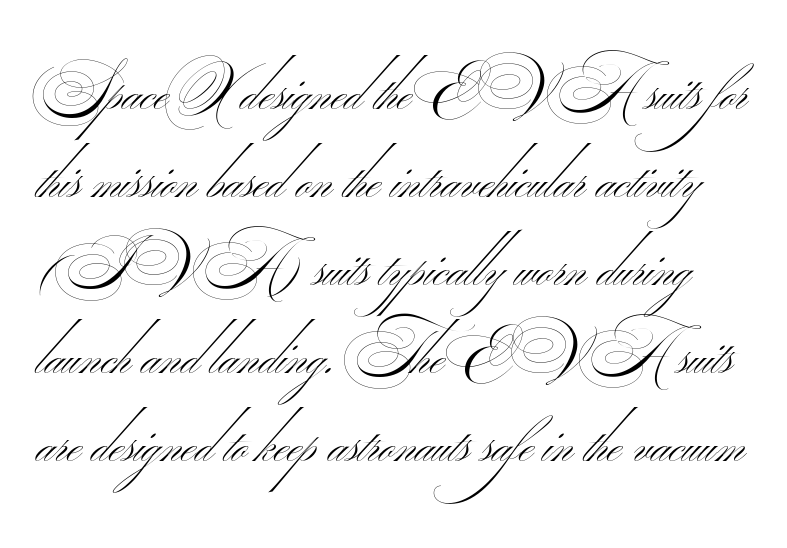
The image shows 62 px thin, wide sans-serif type; set normal line spacing (1.42x), normal letter spacing, not underlined; medium stroke contrast.
